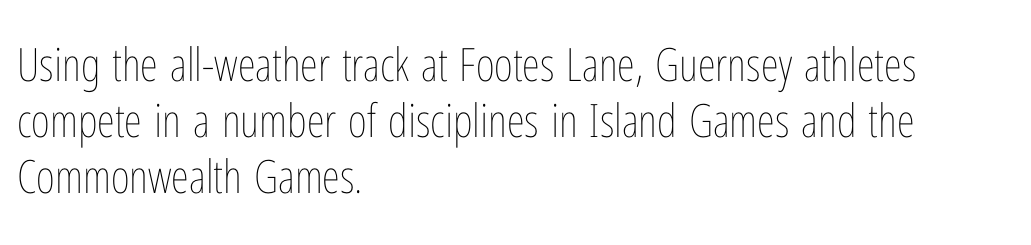
Q: Is the text bold? A: No.
Q: Is the text italic (slanted)? A: No, it is upright.
Q: Is the text underlined? A: No.
Q: How is the paragraph aligned? A: Left-aligned.
Q: Is the spacing between letters normal or unusually wide? A: Normal.
Q: Width (condensed, normal, or wide)? A: Condensed.
Q: Stroke contrast? A: Low.
Q: x-height? A: Medium.
Q: Monospaced? A: No.
